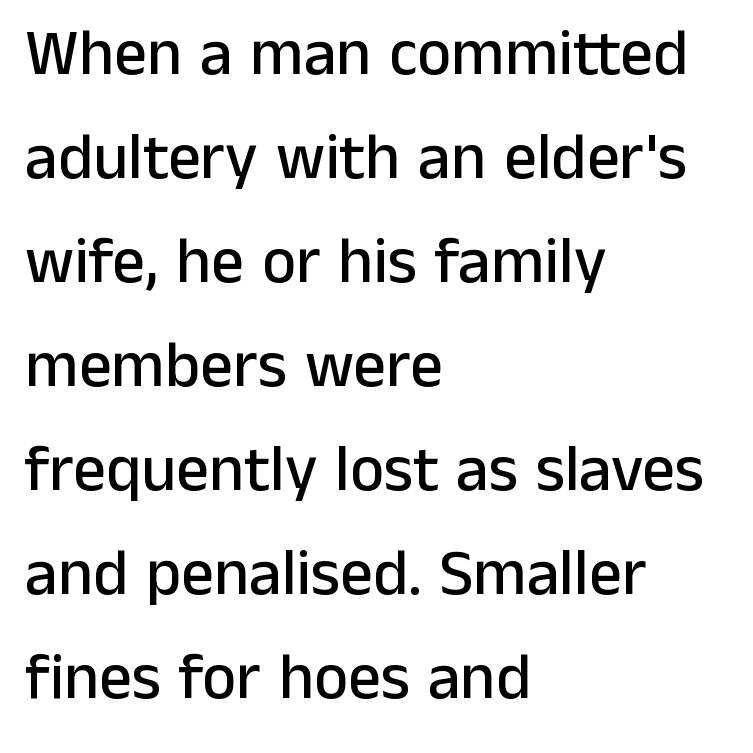
Is this a sans? Yes — the strokes have no serifs. This rendering features lettering with no underline. Every row of glyphs begins at an identical x-position on the left. A typesetter would call this zero additional tracking. Note the varied advance widths — an 'i' is clearly narrower than an 'm'. Interline gaps are of average width in this sample.
